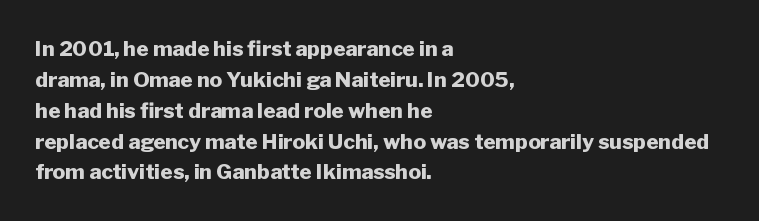
The image shows 21 px bold type, upright; set left-aligned, normal line spacing (1.47x), normal letter spacing, not underlined.
